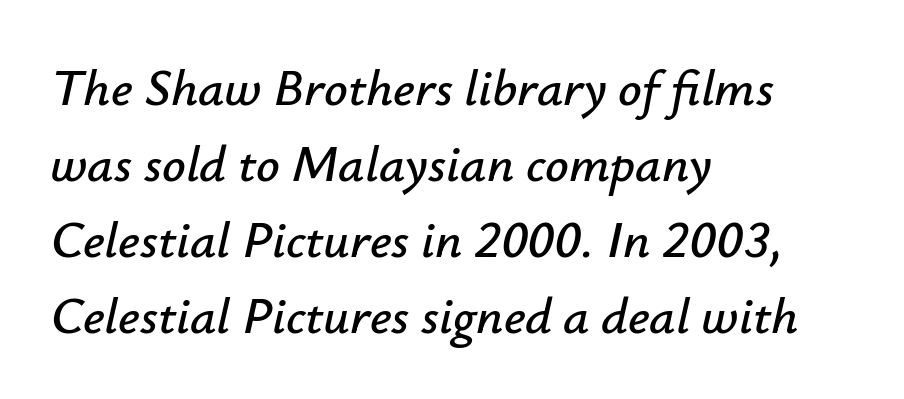
The image shows 52 px text type, italic (leaning right); set left-aligned, normal line spacing (1.46x), normal letter spacing, not underlined; low stroke contrast and a small x-height.
